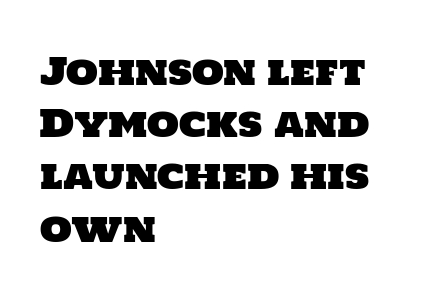
Q: Is the typeface a serif or a sans-serif typeface? A: Sans-serif.
Q: Is the text underlined? A: No.
Q: How is the paragraph aligned? A: Left-aligned.
Q: Is the spacing between letters normal or unusually wide? A: Normal.
Q: Is the spacing between lines tight, normal or loose? A: Normal.
Q: Width (condensed, normal, or wide)? A: Normal.
Q: Stroke contrast? A: Low.
Q: x-height? A: Large.
Q: Monospaced? A: No.
